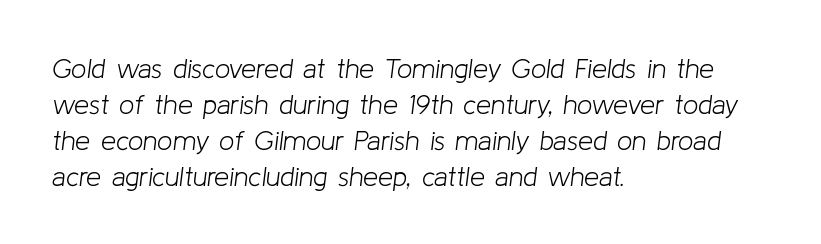
The image shows 27 px text type, italic (leaning right); set left-aligned, normal line spacing (1.33x), normal letter spacing, not underlined.
